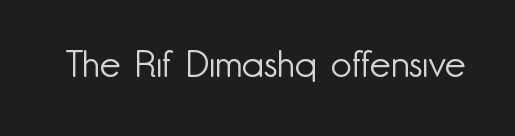
Q: Is the text bold? A: No.
Q: Is the text italic (slanted)? A: No, it is upright.
Q: Is the typeface a serif or a sans-serif typeface? A: Sans-serif.
Q: Is the text underlined? A: No.
Q: Is the spacing between letters normal or unusually wide? A: Normal.
Q: Width (condensed, normal, or wide)? A: Normal.
Q: Stroke contrast? A: Low.
Q: x-height? A: Small.
Q: Monospaced? A: No.
